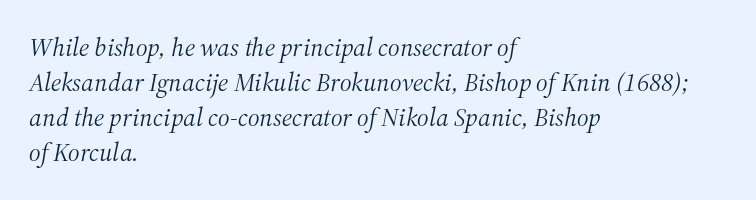
A normal amount of white space separates one row of letters from the next. Look at the tracking — it's just the regular setting, nothing added. Underlining? Definitely not there. Weight class: somewhere from thin through regular.
